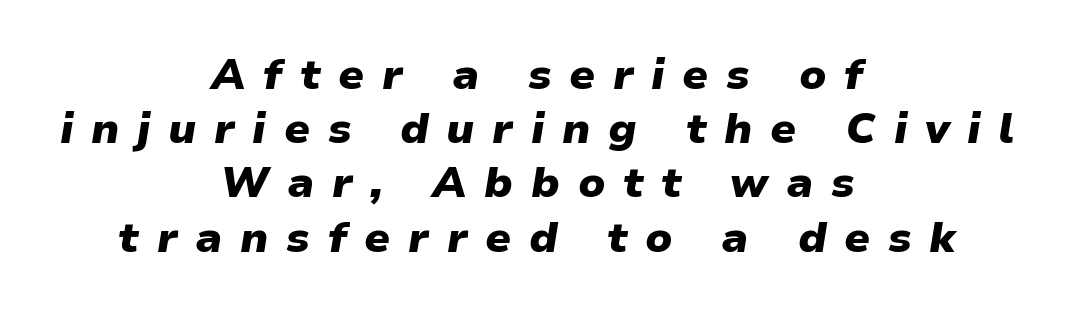
{"italic": "yes", "lean": "right", "slant_degrees": 9, "bold": "yes", "weight": "heavy", "width": "normal", "stroke_contrast": "low", "x_height": "medium", "monospaced": "no", "underline": "no", "align": "center", "line_spacing": "normal", "line_spacing_ratio": 1.26, "letter_spacing": "wide", "letter_spacing_em": 0.41, "glyph_px": 43}
